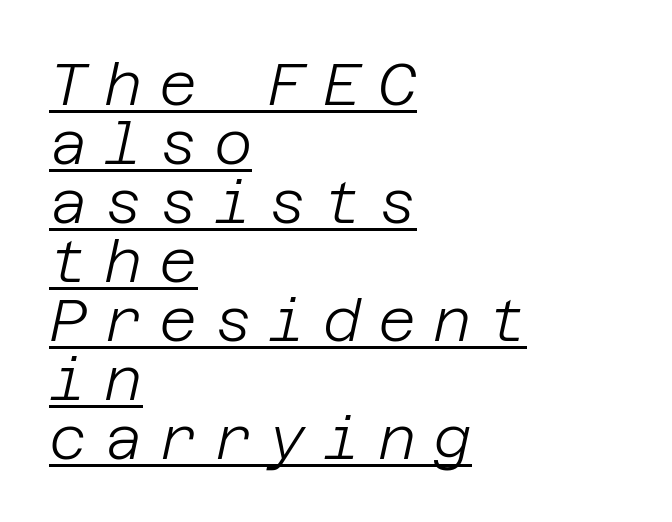
The image shows 59 px light type, italic (leaning right); set left-aligned, tight line spacing (1.0x), unusually wide letter spacing (+0.28 em), underlined; low stroke contrast and a large x-height.
